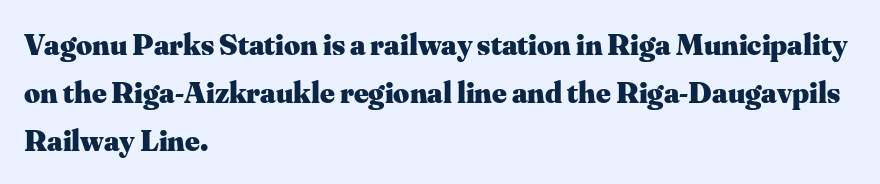
There is no visible air inserted between adjacent glyphs. Quick note: interline space is typical. What weight is shown? A full bold with thick strokes. The glyphs are unaccompanied by any horizontal stroke below them. Is this a sans? No — the strokes have serifs. Is there any slant? The stems are plumb.
